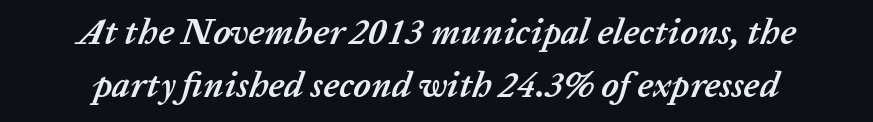
As a designer I'd log this as weight 700, bold. You could not count columns in this text — the font is proportionally spaced. Leading matches the norm, producing a regular column. How are the letters spaced? Ordinarily, with no added tracking. The letters are slanted; this is an italic face. The specimen omits any rule beneath the text block's lines.
